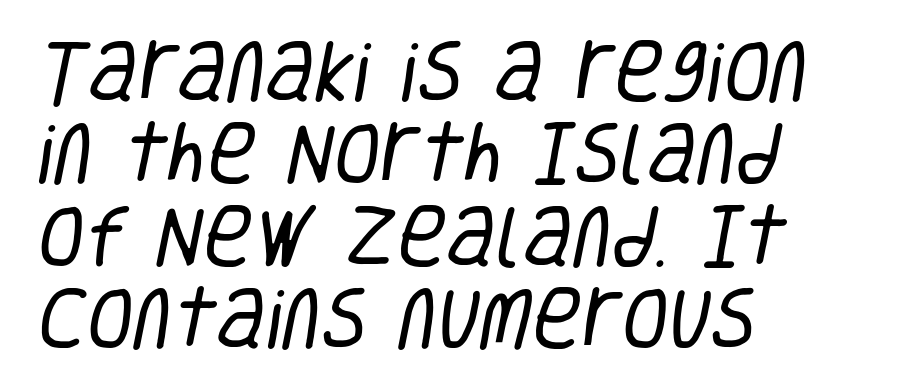
Q: Is the text bold? A: No.
Q: Is the typeface a serif or a sans-serif typeface? A: Sans-serif.
Q: Is the text underlined? A: No.
Q: How is the paragraph aligned? A: Left-aligned.
Q: Is the spacing between letters normal or unusually wide? A: Normal.
Q: Width (condensed, normal, or wide)? A: Condensed.
Q: Stroke contrast? A: Low.
Q: x-height? A: Large.
Q: Monospaced? A: No.
